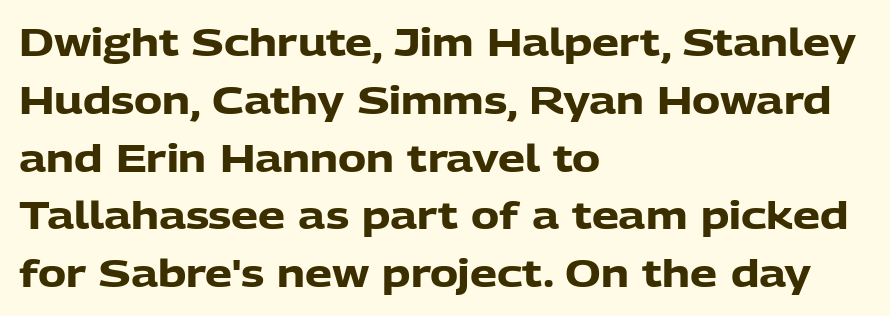
These lines are set flush left with a ragged right edge. The foot of each line stays bare and open. The lettering stays uniformly vertical, giving the passage a roman look. The leading is moderate, giving the passage an even texture.
